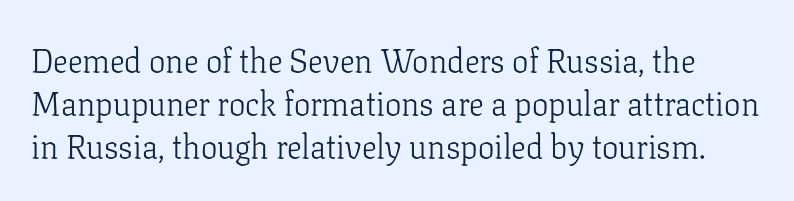
Q: Is the text bold? A: No.
Q: Is the text italic (slanted)? A: No, it is upright.
Q: Is the typeface a serif or a sans-serif typeface? A: Serif.
Q: Is the text underlined? A: No.
Q: Is the spacing between letters normal or unusually wide? A: Normal.
Q: Is the spacing between lines tight, normal or loose? A: Normal.
Q: Width (condensed, normal, or wide)? A: Normal.
Q: Stroke contrast? A: Low.
Q: x-height? A: Medium.
Q: Monospaced? A: No.
